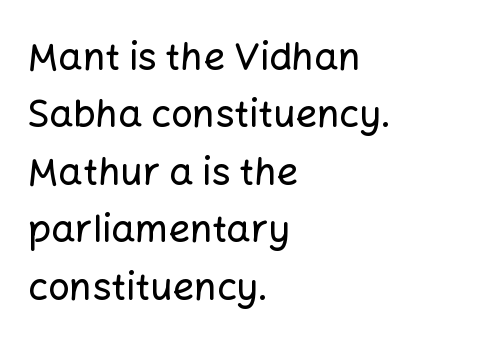
The image shows 38 px sans-serif type, upright; set left-aligned, normal line spacing (1.51x), normal letter spacing, not underlined; low stroke contrast and a medium x-height.
